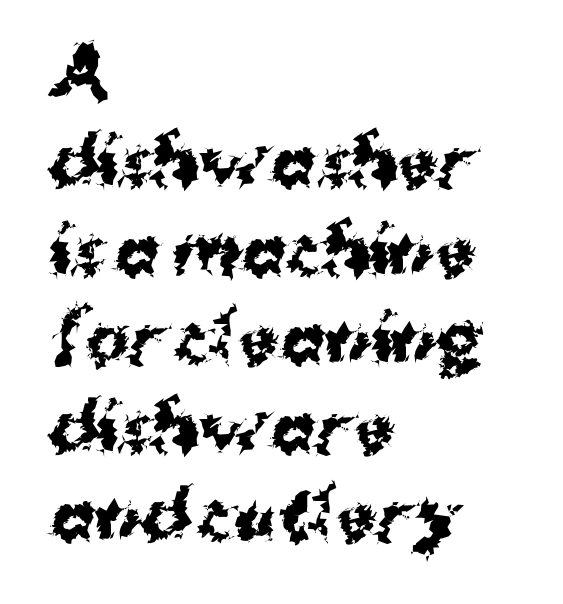
Which margin do the lines hug? The left one — the right edge is uneven. The font family rendered here belongs to the sans-serif group. Words appear dense and cohesive because spacing is normal. These lines sit exactly where default settings would place them. Rule under the text: the space is simply empty.
